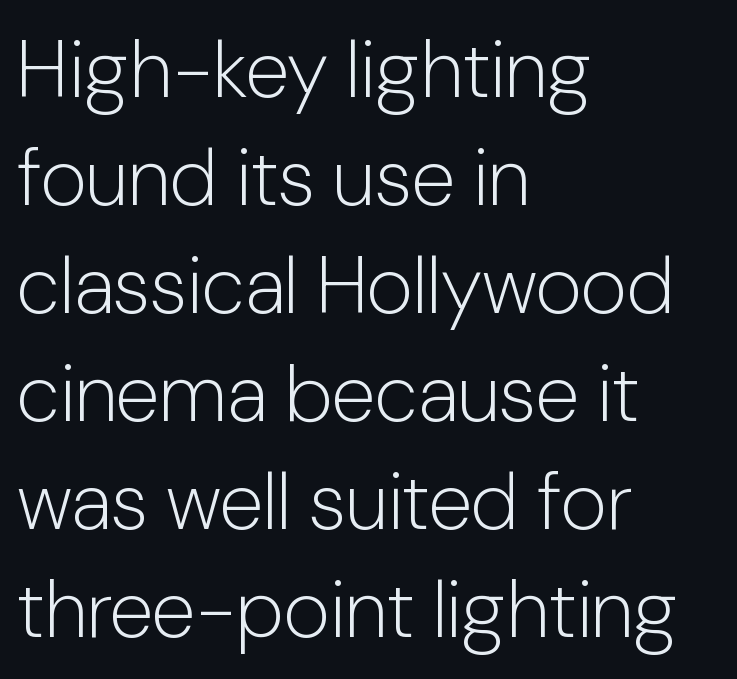
Q: Is the text bold? A: No.
Q: Is the text italic (slanted)? A: No, it is upright.
Q: Is the typeface a serif or a sans-serif typeface? A: Sans-serif.
Q: Is the text underlined? A: No.
Q: How is the paragraph aligned? A: Left-aligned.
Q: Is the spacing between letters normal or unusually wide? A: Normal.
Q: Is the spacing between lines tight, normal or loose? A: Normal.
Q: Width (condensed, normal, or wide)? A: Normal.
Q: Stroke contrast? A: Low.
Q: x-height? A: Medium.
Q: Monospaced? A: No.
